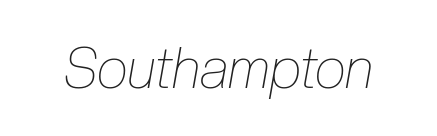
The image shows 56 px thin, condensed type, italic (leaning right); set normal letter spacing, not underlined; low stroke contrast and a medium x-height.
